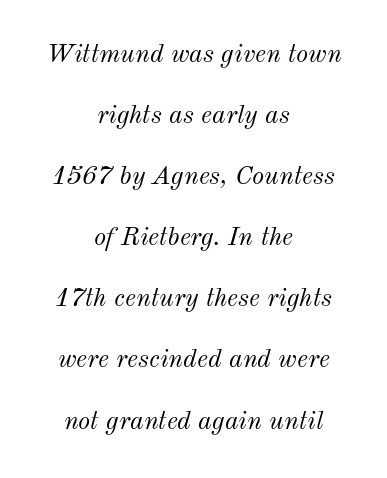
Here the glyphs are tracked normally, forming tight word shapes. Students, observe: this is what heavily led, spacious text looks like. Weight: in the light-to-regular range. The lines are quadded center. The text carries the slant typical of an italic or oblique font. The baseline area is clear.
